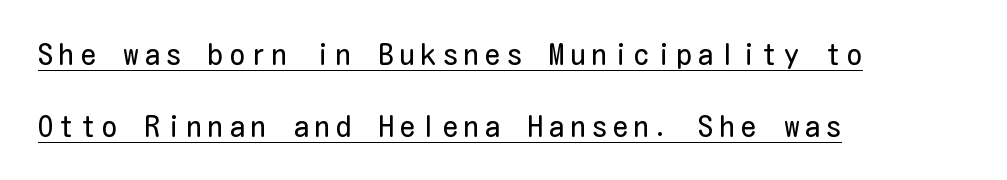
{"serif": "no", "italic": "no", "bold": "no", "weight": "regular", "width": "condensed", "stroke_contrast": "low", "x_height": "medium", "underline": "yes", "align": "left", "line_spacing": "loose", "line_spacing_ratio": 2.41, "letter_spacing": "wide", "letter_spacing_em": 0.21, "glyph_px": 30}
